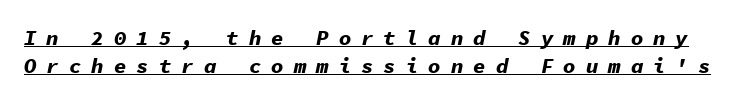
Stroke thickness is high; the sample reads as a true bold. Inter-character spacing is expanded well beyond the font's built-in metrics. Interline gaps are of average width in this sample. Caption: lettering with a line underneath. The whole block is typeset with a tilt.
